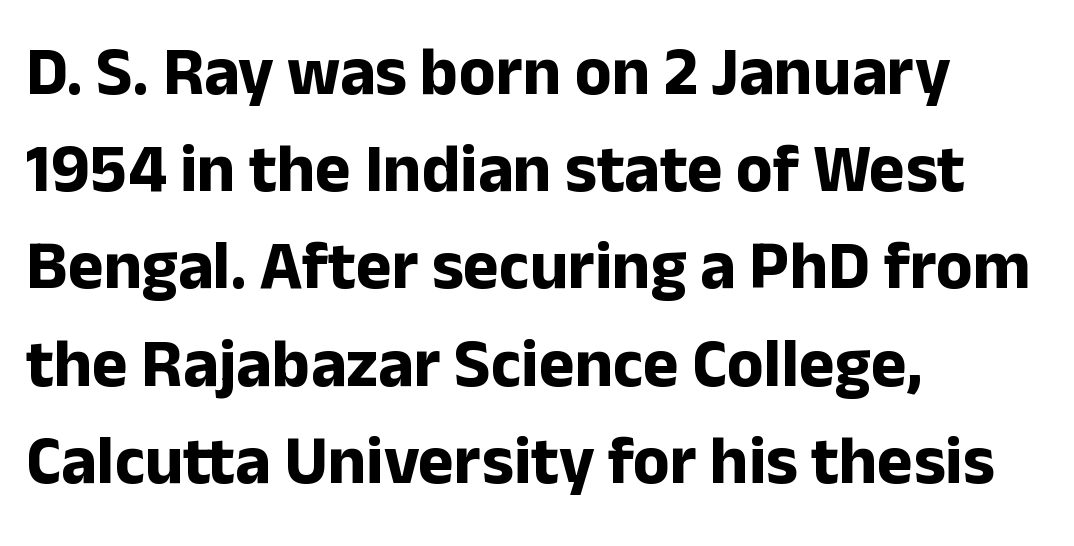
These lines were composed using upright roman letters. A classic flush-left, rag-right setting is used for this passage. Spacing between characters is what you'd get straight out of the box. Check where the strokes stop: nothing finishes them off — pure sans. The words here are not underlined.
